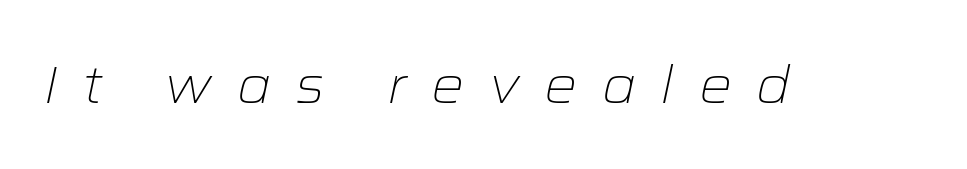
{"italic": "yes", "lean": "right", "slant_degrees": 12, "bold": "no", "weight": "light", "width": "wide", "stroke_contrast": "low", "x_height": "medium", "monospaced": "no", "underline": "no", "letter_spacing": "wide", "letter_spacing_em": 0.47, "glyph_px": 52}
